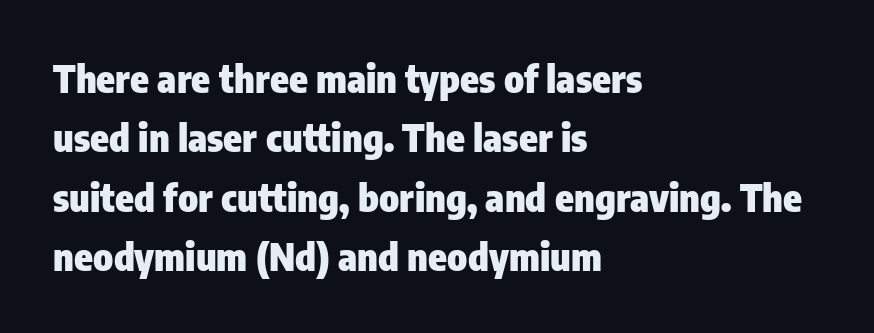
The image shows 38 px heavy, condensed sans-serif type, upright; set left-aligned, normal line spacing (1.56x), normal letter spacing, not underlined; low stroke contrast and a medium x-height.
